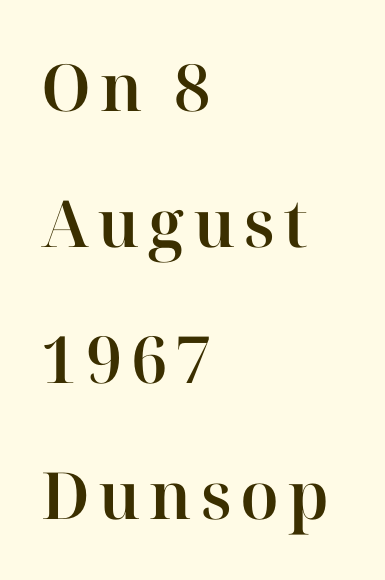
Has an underline been added? It has not. This rendering uses left alignment, leaving the right contour irregular. Leading is clearly above the norm, producing a sparse column. Do the letters lean? They stand straight. Regarding serifs, this sample has them.
